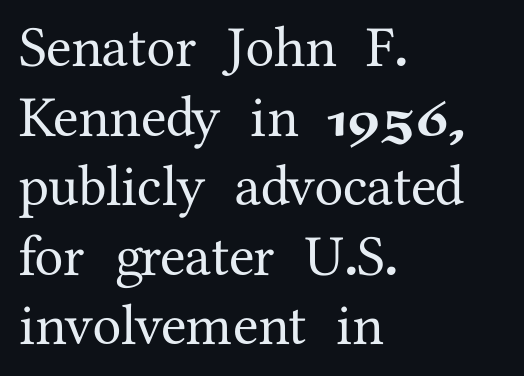
The image shows 58 px serif type, upright; set left-aligned, line spacing 1.2x, normal letter spacing, not underlined; medium stroke contrast and a medium x-height.
